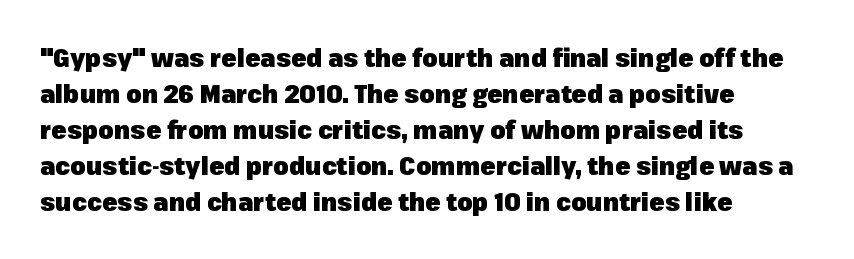
{"italic": "no", "bold": "yes", "underline": "no", "align": "left", "line_spacing": "normal", "line_spacing_ratio": 1.44, "letter_spacing": "normal", "letter_spacing_em": 0.0, "glyph_px": 25}
